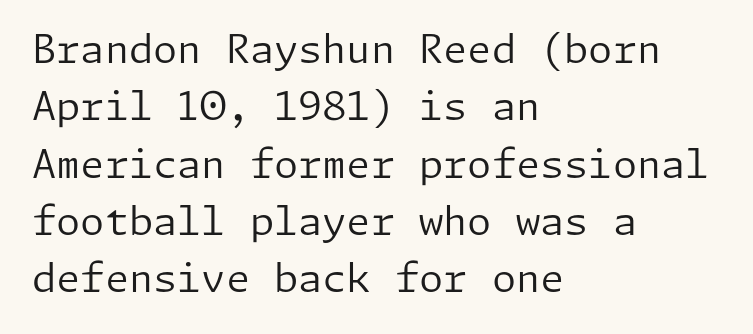
The image shows 39 px regular-weight sans-serif type, upright; set left-aligned, normal line spacing (1.47x), normal letter spacing, not underlined; low stroke contrast and a medium x-height.
